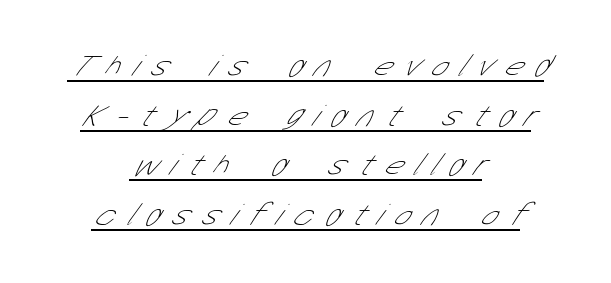
{"serif": "no", "bold": "no", "weight": "thin", "width": "condensed", "stroke_contrast": "low", "x_height": "medium", "monospaced": "no", "underline": "yes", "align": "center", "line_spacing": "normal", "line_spacing_ratio": 1.6, "letter_spacing": "wide", "letter_spacing_em": 0.44, "glyph_px": 31}
